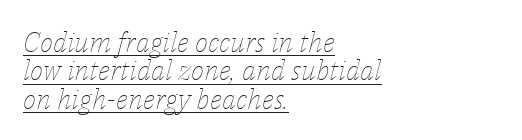
The image shows 28 px thin type, italic (leaning right); set left-aligned, tight line spacing (1.01x), normal letter spacing, underlined; low stroke contrast and a medium x-height.
